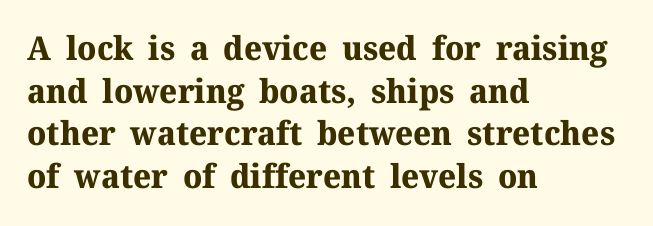
Q: Is the text bold? A: Yes.
Q: Is the text italic (slanted)? A: No, it is upright.
Q: Is the typeface a serif or a sans-serif typeface? A: Serif.
Q: Is the text underlined? A: No.
Q: How is the paragraph aligned? A: Left-aligned.
Q: Is the spacing between letters normal or unusually wide? A: Normal.
Q: Is the spacing between lines tight, normal or loose? A: Normal.
Q: Width (condensed, normal, or wide)? A: Normal.
Q: Stroke contrast? A: Medium.
Q: x-height? A: Medium.
Q: Monospaced? A: No.
